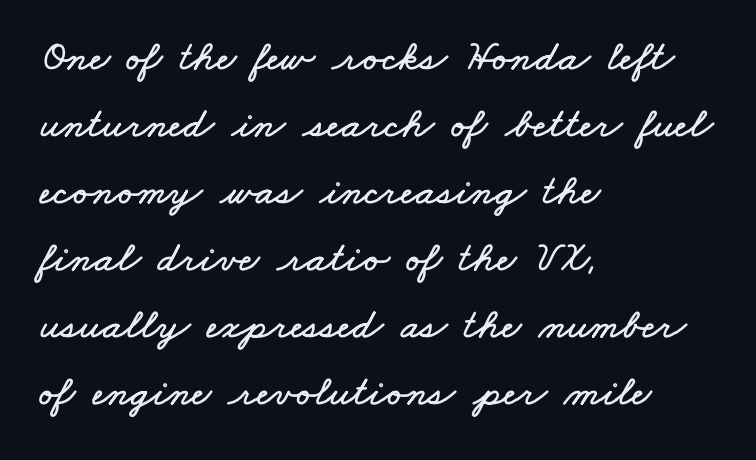
Q: Is the text underlined? A: No.
Q: How is the paragraph aligned? A: Left-aligned.
Q: Is the spacing between letters normal or unusually wide? A: Normal.
Q: Is the spacing between lines tight, normal or loose? A: Normal.
Q: Width (condensed, normal, or wide)? A: Wide.
Q: Stroke contrast? A: Low.
Q: x-height? A: Small.
Q: Monospaced? A: No.
